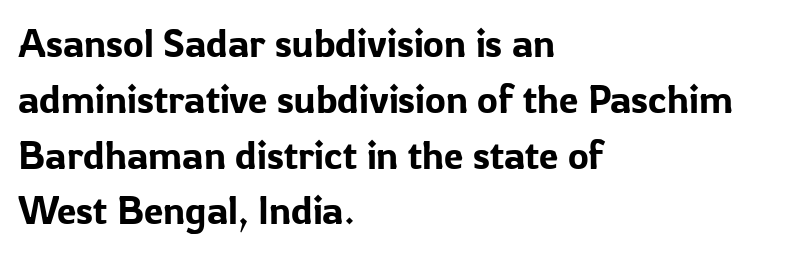
The image shows 39 px sans-serif type, upright; set left-aligned, normal line spacing (1.43x), normal letter spacing, not underlined; low stroke contrast and a medium x-height.
